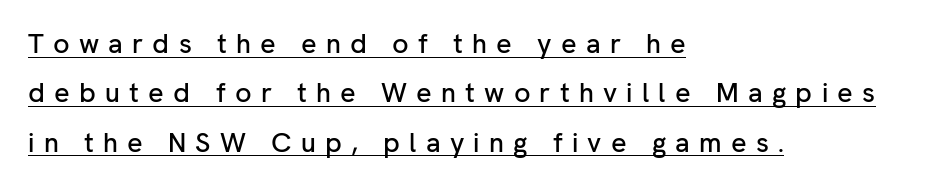
The tracking reads as deliberately expanded to a designer's eye. This rendering uses left alignment, leaving the right contour irregular. Unlike italic type, these characters show no tilt at all. A baseline rule has been typeset under these characters.
